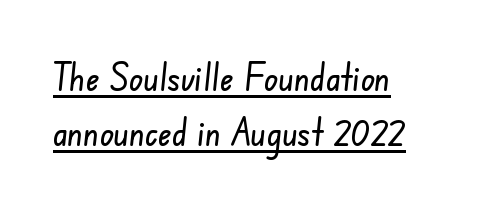
{"serif": "no", "width": "condensed", "stroke_contrast": "low", "x_height": "small", "monospaced": "no", "underline": "yes", "line_spacing": "normal", "line_spacing_ratio": 1.49, "letter_spacing": "normal", "letter_spacing_em": 0.0, "glyph_px": 37}
